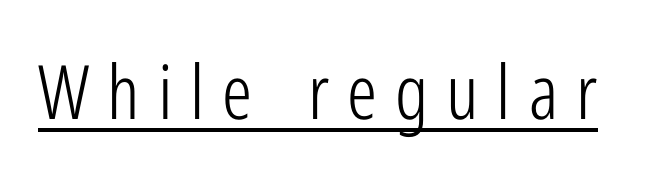
No extra ink here — the face is not bold. Each letter keeps its own natural width here, so spacing adapts to shape. The type sits square on the baseline with zero lean. You can see a thin bar hugging the bottom of the glyphs.
